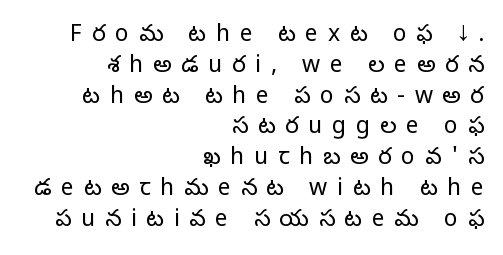
The glyphs are unaccompanied by any horizontal stroke below them. Is the type heavy? It reads as light-to-regular instead. Does the leading feel generous? No, just average. When letters stand straight like this, we call the style roman or upright. Layout note: lines flush right. The passage shown has open, widely tracked lettering throughout.
